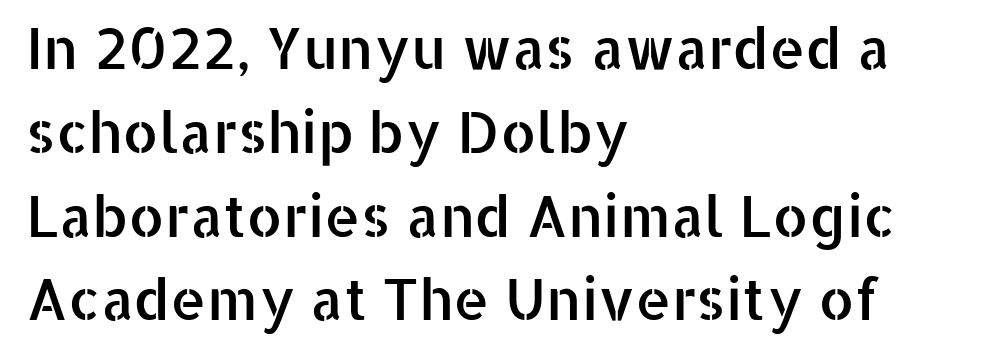
{"serif": "no", "italic": "no", "width": "normal", "stroke_contrast": "low", "x_height": "medium", "monospaced": "no", "underline": "no", "align": "left", "line_spacing": "normal", "line_spacing_ratio": 1.47, "letter_spacing": "normal", "letter_spacing_em": 0.0, "glyph_px": 57}
